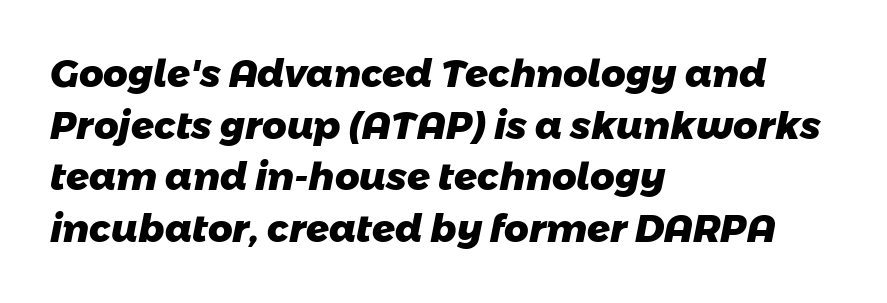
The image shows 38 px heavy sans-serif type; set left-aligned, normal line spacing (1.36x), normal letter spacing, not underlined; low stroke contrast and a medium x-height.
